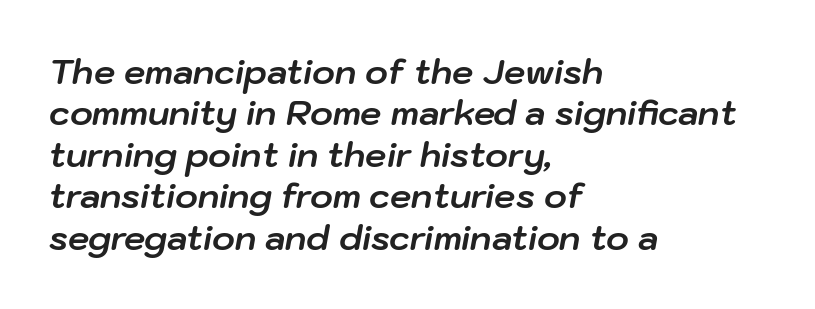
{"italic": "yes", "lean": "right", "slant_degrees": 10, "bold": "yes", "weight": "bold", "width": "normal", "stroke_contrast": "low", "x_height": "medium", "monospaced": "no", "underline": "no", "align": "left", "line_spacing_ratio": 1.22, "letter_spacing": "normal", "letter_spacing_em": 0.0, "glyph_px": 34}
